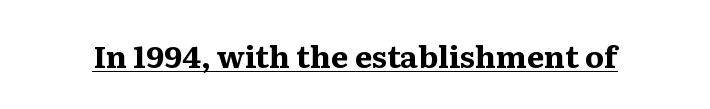
{"serif": "yes", "italic": "no", "bold": "yes", "weight": "bold", "width": "normal", "stroke_contrast": "medium", "x_height": "medium", "monospaced": "no", "underline": "yes", "letter_spacing": "normal", "letter_spacing_em": 0.0, "glyph_px": 31}
